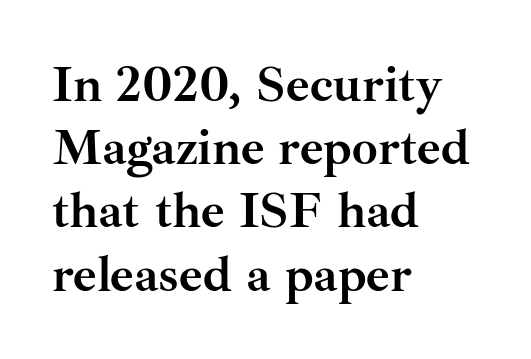
Q: Is the text bold? A: Yes.
Q: Is the text italic (slanted)? A: No, it is upright.
Q: Is the typeface a serif or a sans-serif typeface? A: Serif.
Q: Is the text underlined? A: No.
Q: How is the paragraph aligned? A: Left-aligned.
Q: Is the spacing between letters normal or unusually wide? A: Normal.
Q: Width (condensed, normal, or wide)? A: Normal.
Q: Stroke contrast? A: Medium.
Q: x-height? A: Small.
Q: Monospaced? A: No.
